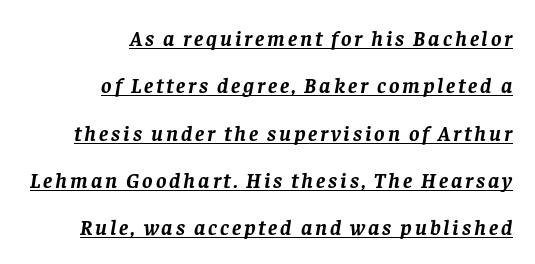
Q: Is the text bold? A: Yes.
Q: Is the text italic (slanted)? A: Yes, it leans right by about 8 degrees.
Q: Is the text underlined? A: Yes.
Q: How is the paragraph aligned? A: Right-aligned.
Q: Is the spacing between lines tight, normal or loose? A: Loose.
